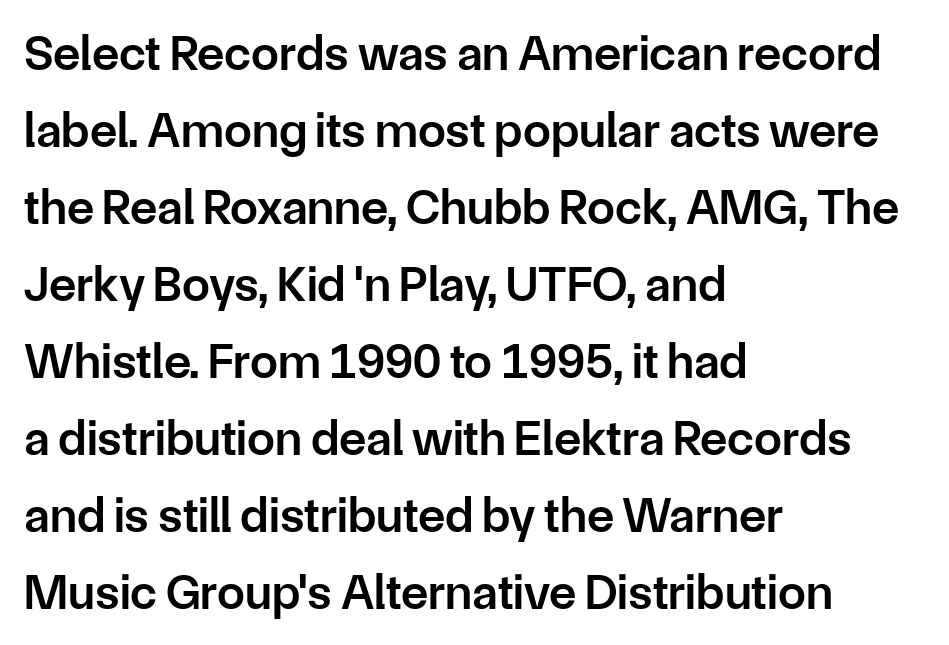
Q: Is the text bold? A: Semi-bold.
Q: Is the text italic (slanted)? A: No, it is upright.
Q: Is the typeface a serif or a sans-serif typeface? A: Sans-serif.
Q: Is the text underlined? A: No.
Q: How is the paragraph aligned? A: Left-aligned.
Q: Is the spacing between letters normal or unusually wide? A: Normal.
Q: Is the spacing between lines tight, normal or loose? A: Normal.
Q: Width (condensed, normal, or wide)? A: Normal.
Q: Stroke contrast? A: Low.
Q: x-height? A: Medium.
Q: Monospaced? A: No.
